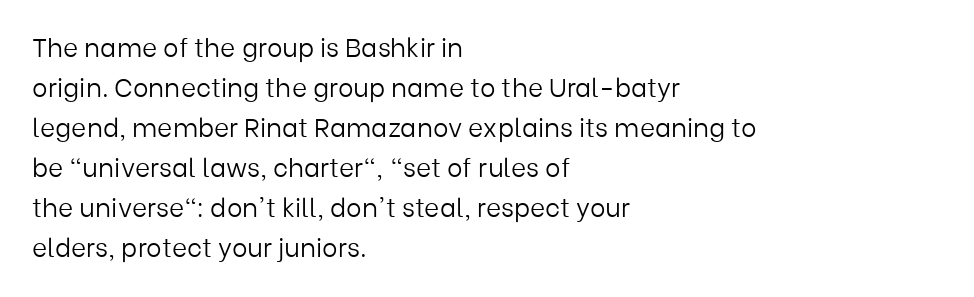
Q: Is the text bold? A: No.
Q: Is the text italic (slanted)? A: No, it is upright.
Q: Is the text underlined? A: No.
Q: How is the paragraph aligned? A: Left-aligned.
Q: Is the spacing between letters normal or unusually wide? A: Normal.
Q: Is the spacing between lines tight, normal or loose? A: Normal.
